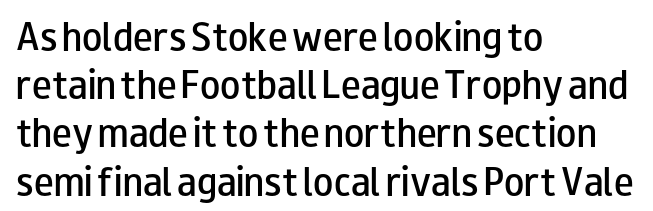
The image shows 33 px semibold, wide sans-serif type, upright; set left-aligned, normal line spacing (1.46x), normal letter spacing, not underlined; low stroke contrast and a small x-height.
